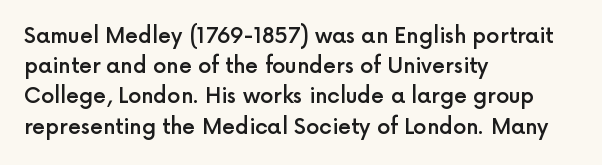
The image shows 21 px text type, upright; set left-aligned, normal line spacing (1.44x), normal letter spacing, not underlined.
